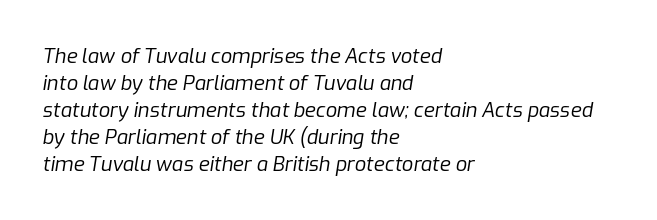
Notice how the passage keeps a crisp vertical edge on the left only. Whoever set this chose a conventional vertical rhythm. Inter-character spacing is left at the font's built-in metrics. Anything drawn beneath the words? Only blank space. The glyphs look as if they've been sheared to an angle. The passage shown is not bold in any degree.
